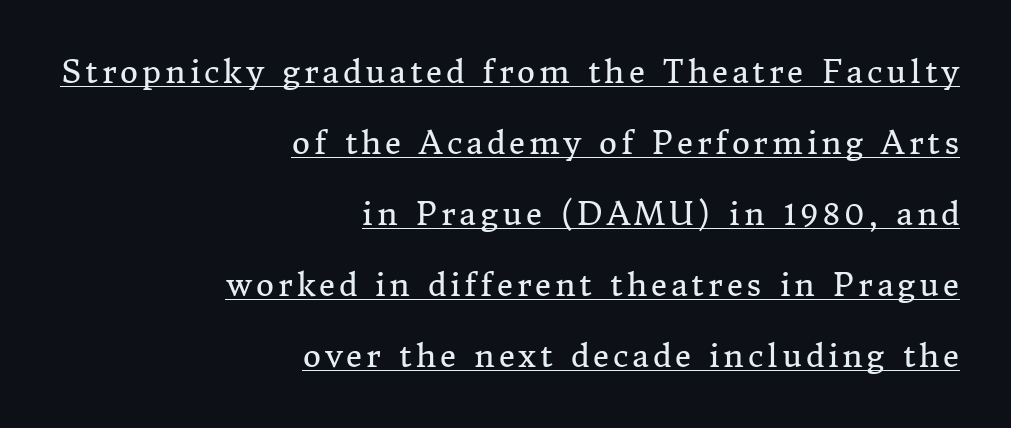
This reads as an unemphasized weight, regular at the heaviest. Regarding serifs, this sample has them. Notice how a bar underscores the lettering throughout. Is the block centered? No — it sits flush against the right margin. Leading: increased.
